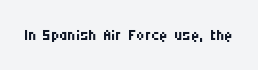
The type is set solid horizontally, with unmodified tracking. Words float on clear page, feet unadorned. A quiet, ordinary-to-light weight characterises the typeface. The type sits square on the baseline with zero lean.
